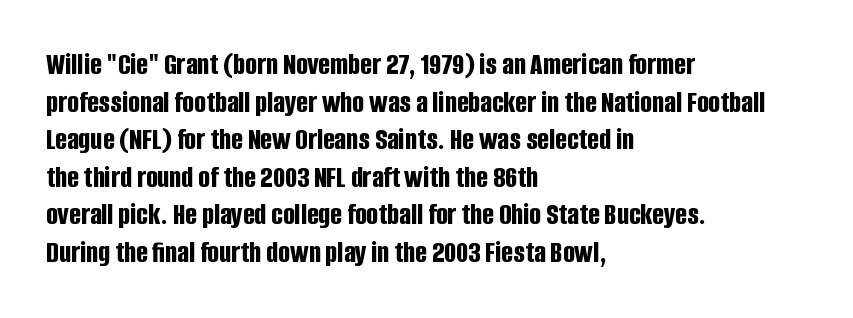
{"serif": "no", "italic": "no", "bold": "yes", "weight": "bold", "width": "condensed", "stroke_contrast": "low", "x_height": "large", "monospaced": "no", "underline": "no", "align": "left", "line_spacing_ratio": 1.21, "letter_spacing": "normal", "letter_spacing_em": 0.0, "glyph_px": 31}
